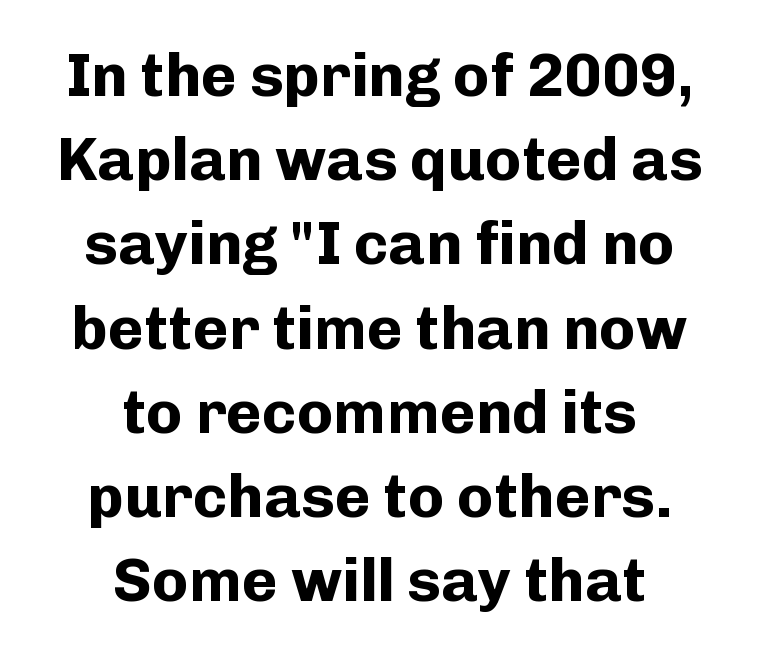
{"serif": "no", "italic": "no", "bold": "yes", "weight": "bold", "width": "normal", "stroke_contrast": "low", "x_height": "medium", "monospaced": "no", "underline": "no", "align": "center", "line_spacing": "normal", "line_spacing_ratio": 1.38, "letter_spacing": "normal", "letter_spacing_em": 0.0, "glyph_px": 61}
